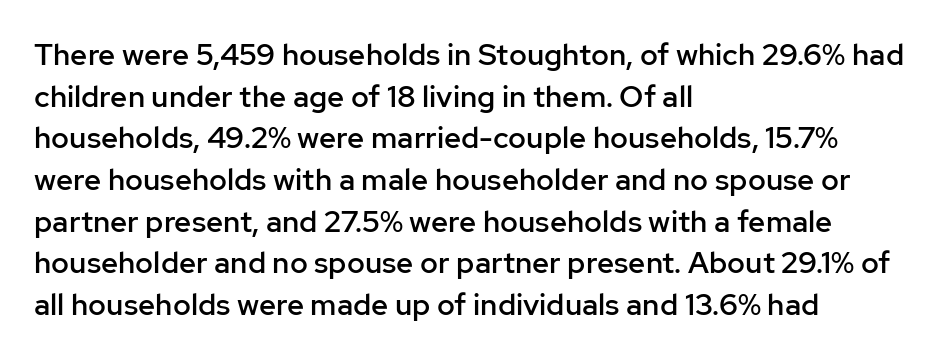
Look at the bottom of the vertical strokes: they stop flat, with no serifs. Summary of vertical rhythm: regular, with standard interline spacing. The axis of the letterforms is exactly vertical. Note the varied advance widths — an 'i' is clearly narrower than an 'm'.
